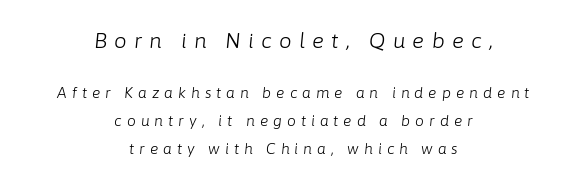
Q: Is the text bold? A: No.
Q: Is the text italic (slanted)? A: Yes, it leans right by about 6 degrees.
Q: Is the text underlined? A: No.
Q: How is the paragraph aligned? A: Centered.
Q: Is the spacing between letters normal or unusually wide? A: Unusually wide.
Q: Is the spacing between lines tight, normal or loose? A: Loose.
Q: Which block of text is set in a larger size, the first (top) or the second (bottom)? A: The first (top) one.
